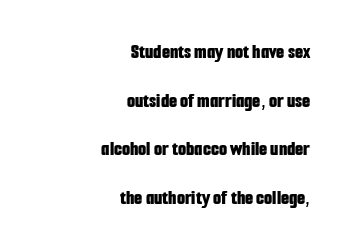
The image shows 21 px bold type, upright; set right-aligned, loose line spacing (2.32x), normal letter spacing, not underlined.
